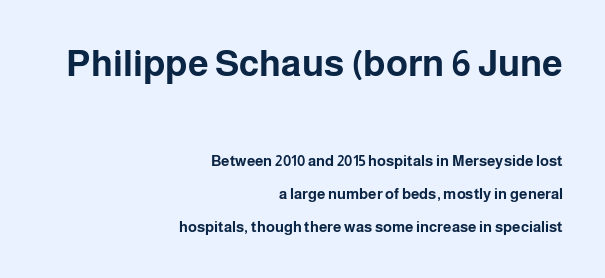
{"serif": "no", "italic": "no", "bold": "yes", "weight": "bold", "width": "normal", "stroke_contrast": "low", "x_height": "medium", "monospaced": "no", "underline": "no", "align": "right", "line_spacing": "loose", "line_spacing_ratio": 2.18, "letter_spacing": "normal", "letter_spacing_em": 0.0, "larger_block": "first", "size_ratio": 2.47, "glyph_px": 37}
